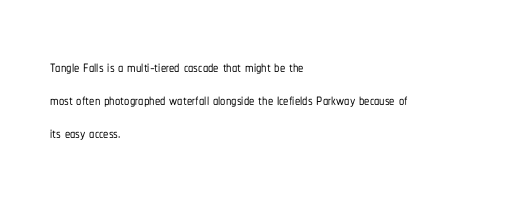
{"italic": "no", "underline": "no", "align": "left", "line_spacing": "normal", "line_spacing_ratio": 1.58, "letter_spacing": "normal", "letter_spacing_em": 0.0, "glyph_px": 21}
